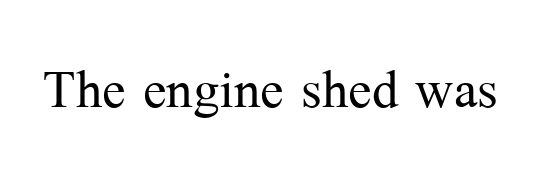
{"serif": "yes", "italic": "no", "bold": "no", "weight": "light", "width": "normal", "stroke_contrast": "medium", "x_height": "medium", "monospaced": "no", "underline": "no", "letter_spacing": "normal", "letter_spacing_em": 0.0, "glyph_px": 70}
